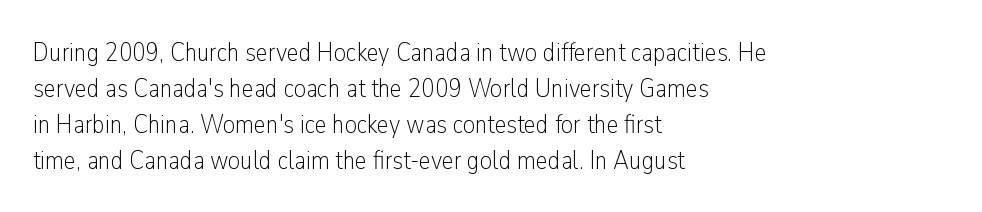
{"italic": "no", "bold": "no", "underline": "no", "align": "left", "line_spacing": "normal", "line_spacing_ratio": 1.33, "letter_spacing": "normal", "letter_spacing_em": 0.0, "glyph_px": 27}
